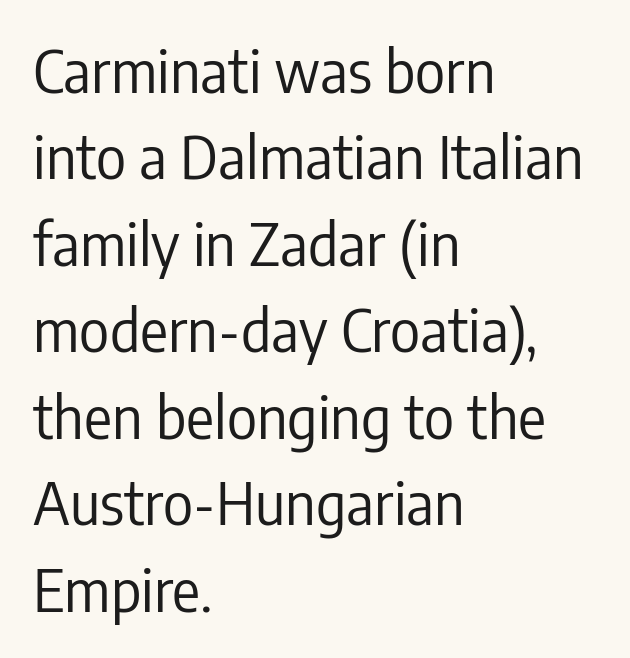
Q: Is the text bold? A: No.
Q: Is the text italic (slanted)? A: No, it is upright.
Q: Is the typeface a serif or a sans-serif typeface? A: Sans-serif.
Q: Is the text underlined? A: No.
Q: How is the paragraph aligned? A: Left-aligned.
Q: Is the spacing between letters normal or unusually wide? A: Normal.
Q: Is the spacing between lines tight, normal or loose? A: Normal.
Q: Width (condensed, normal, or wide)? A: Condensed.
Q: Stroke contrast? A: Low.
Q: x-height? A: Medium.
Q: Monospaced? A: No.
